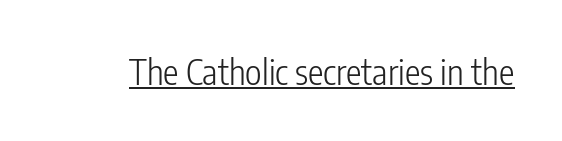
The image shows 35 px light, condensed sans-serif type, upright; set normal letter spacing, underlined; low stroke contrast and a medium x-height.
